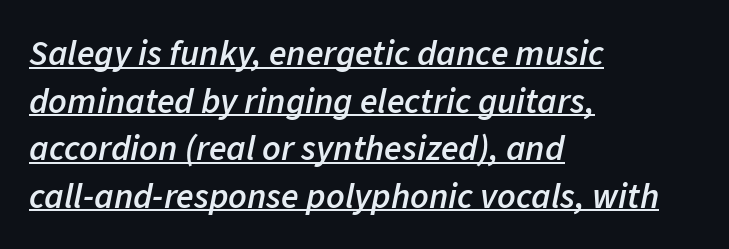
The image shows 36 px semibold type, italic (leaning right); set left-aligned, normal line spacing (1.32x), normal letter spacing, underlined; low stroke contrast and a medium x-height.
